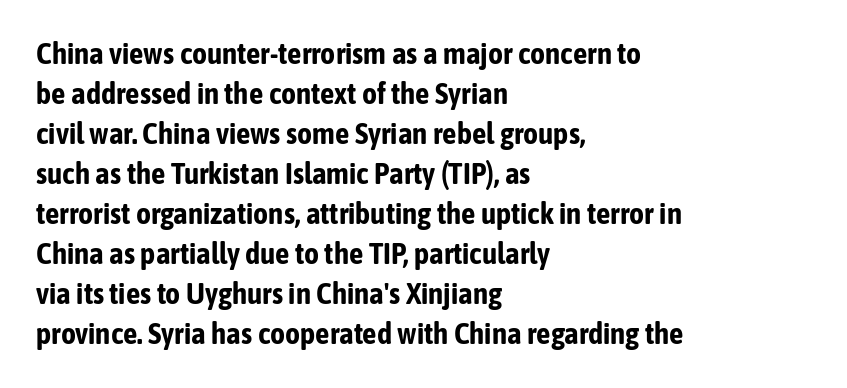
The image shows 29 px bold, condensed sans-serif type, upright; set left-aligned, normal line spacing (1.38x), normal letter spacing, not underlined; low stroke contrast and a medium x-height.
